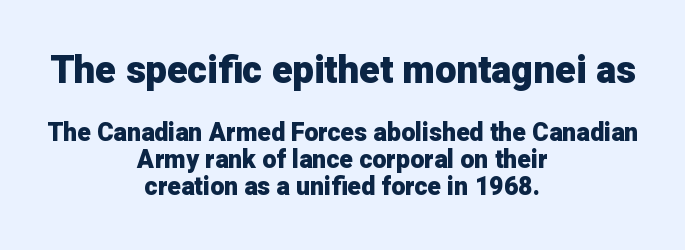
The lines are quadded center. A typesetter would call this zero additional tracking. This rendering employs a face without finishing strokes, i.e., a sans-serif. These words are printed bold, with thick strokes throughout. Unlike italic type, these characters show no tilt at all. Lines of text with bare space underneath.
